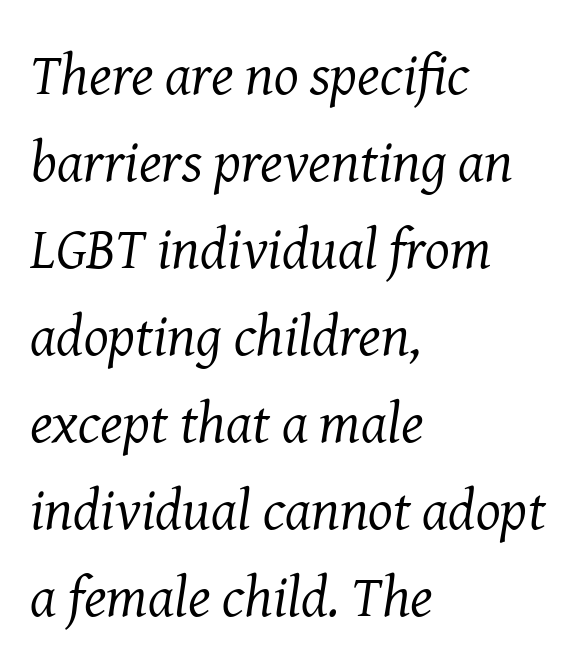
Words appear dense and cohesive because spacing is normal. The typesetting does not lean heavy: it is not bold. Plain, unruled lines of type. Reading down the column, the eye jumps a familiar distance to each next line. The type family on display is of the serif kind. Proportional: the letters do not fall into vertical columns.
